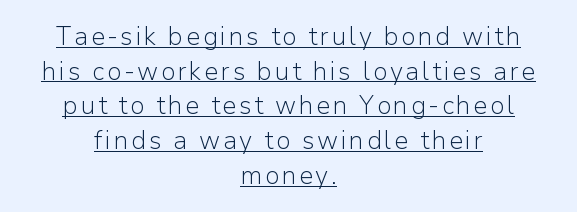
Q: Is the text bold? A: No.
Q: Is the text italic (slanted)? A: No, it is upright.
Q: Is the text underlined? A: Yes.
Q: How is the paragraph aligned? A: Centered.
Q: Is the spacing between lines tight, normal or loose? A: Normal.
